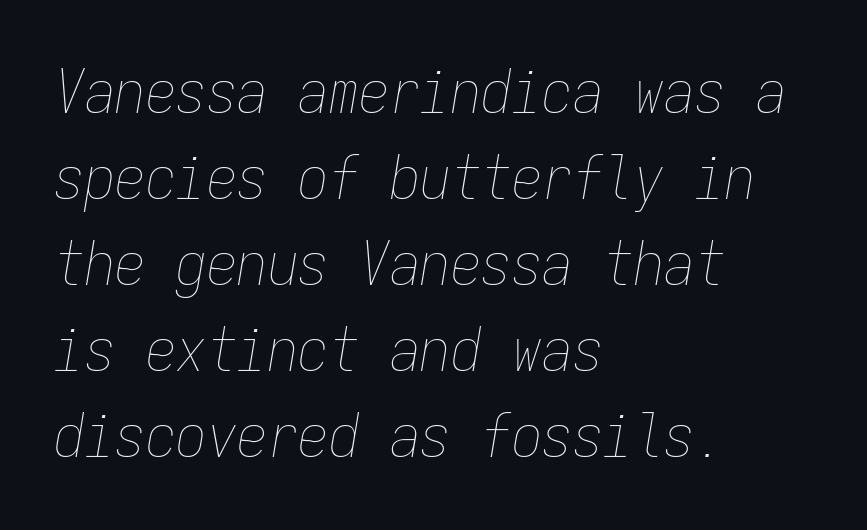
The image shows 61 px thin, condensed type, italic (leaning right), monospaced; set left-aligned, normal line spacing (1.41x), normal letter spacing, not underlined; low stroke contrast and a medium x-height.
